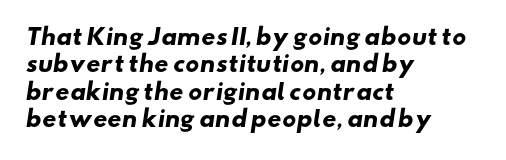
Q: Is the text bold? A: Yes.
Q: Is the text underlined? A: No.
Q: How is the paragraph aligned? A: Left-aligned.
Q: Is the spacing between letters normal or unusually wide? A: Normal.
